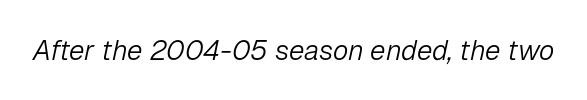
{"italic": "yes", "lean": "right", "slant_degrees": 12, "bold": "no", "weight": "light", "width": "normal", "stroke_contrast": "low", "x_height": "medium", "monospaced": "no", "underline": "no", "letter_spacing": "normal", "letter_spacing_em": 0.0, "glyph_px": 28}
